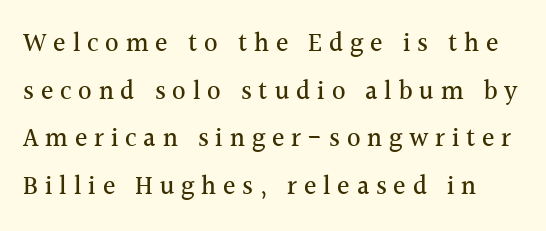
{"italic": "no", "underline": "no", "line_spacing_ratio": 1.83, "letter_spacing": "wide", "letter_spacing_em": 0.26, "glyph_px": 26}
